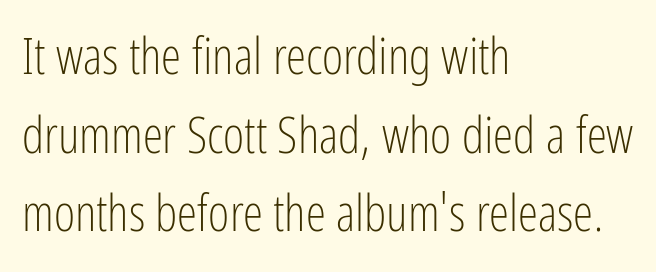
{"serif": "no", "italic": "no", "bold": "no", "weight": "light", "width": "condensed", "stroke_contrast": "low", "x_height": "medium", "monospaced": "no", "underline": "no", "align": "left", "line_spacing": "normal", "line_spacing_ratio": 1.54, "letter_spacing": "normal", "letter_spacing_em": 0.0, "glyph_px": 51}
